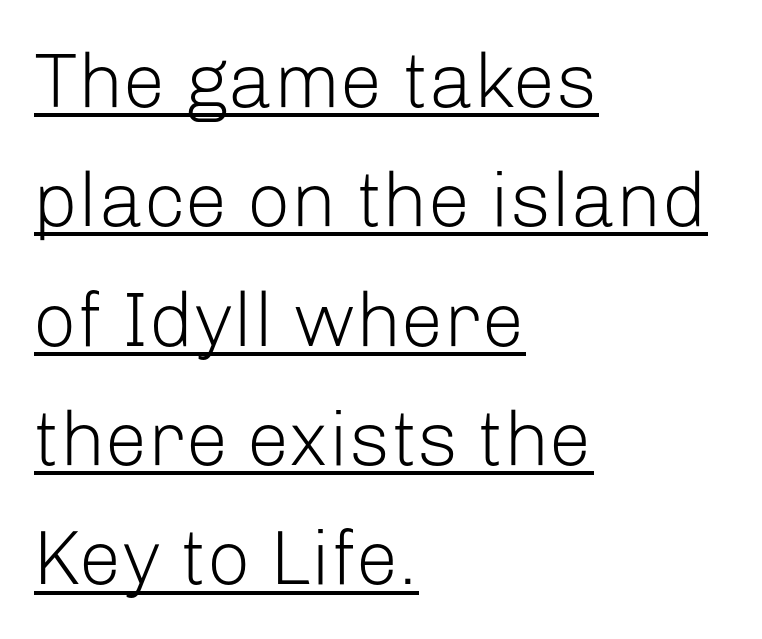
{"serif": "no", "italic": "no", "bold": "no", "weight": "light", "width": "normal", "stroke_contrast": "low", "x_height": "medium", "monospaced": "no", "underline": "yes", "align": "left", "line_spacing": "normal", "line_spacing_ratio": 1.55, "letter_spacing": "normal", "letter_spacing_em": 0.0, "glyph_px": 77}
